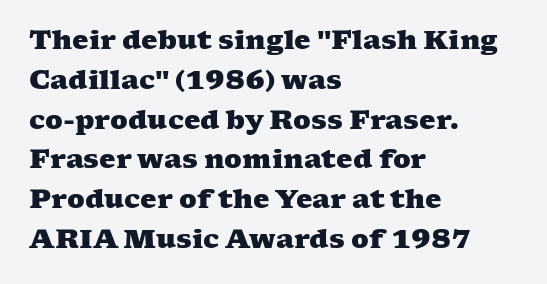
Q: Is the text bold? A: Yes.
Q: Is the text underlined? A: No.
Q: How is the paragraph aligned? A: Left-aligned.
Q: Is the spacing between letters normal or unusually wide? A: Normal.
Q: Is the spacing between lines tight, normal or loose? A: Normal.
